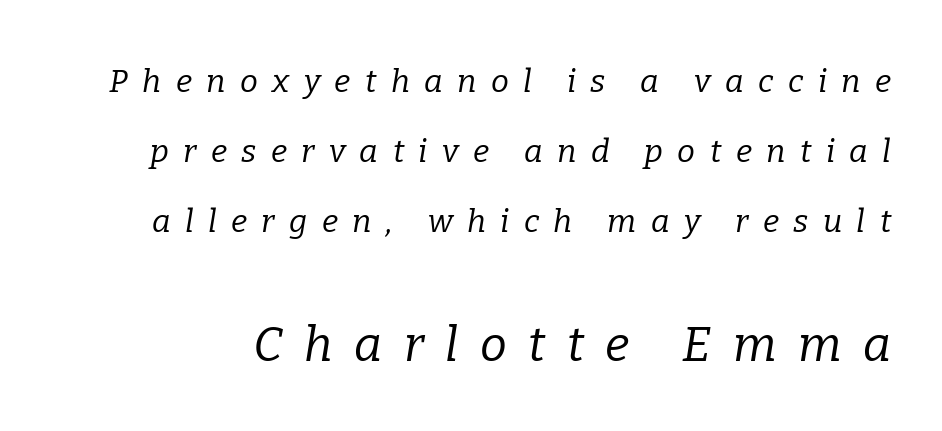
Q: Is the text bold? A: No.
Q: Is the text italic (slanted)? A: Yes, it leans right by about 9 degrees.
Q: Is the typeface a serif or a sans-serif typeface? A: Serif.
Q: Is the text underlined? A: No.
Q: Is the spacing between letters normal or unusually wide? A: Unusually wide.
Q: Is the spacing between lines tight, normal or loose? A: Loose.
Q: Which block of text is set in a larger size, the first (top) or the second (bottom)? A: The second (bottom) one.
Q: Width (condensed, normal, or wide)? A: Normal.
Q: Stroke contrast? A: Low.
Q: x-height? A: Medium.
Q: Monospaced? A: No.
